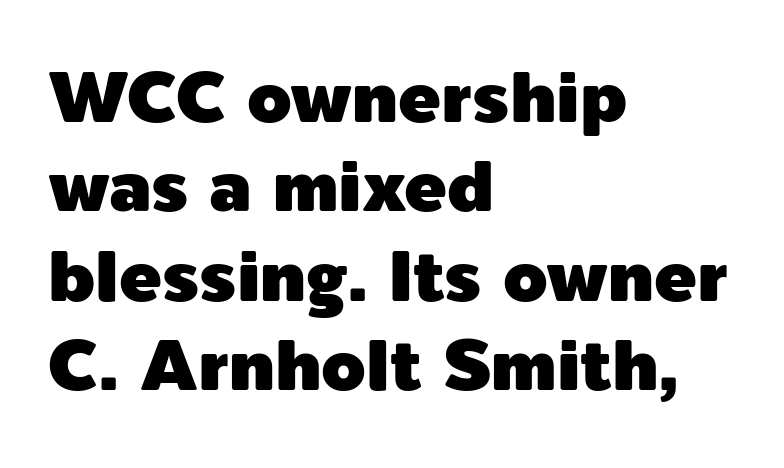
Nobody drew a line under any word here. Leading: standard. Nothing sits at the stroke ends, so this counts as sans-serif. Horizontally, the lines are justified to the leading edge only. In terms of letterspacing, this is plain default setting.
